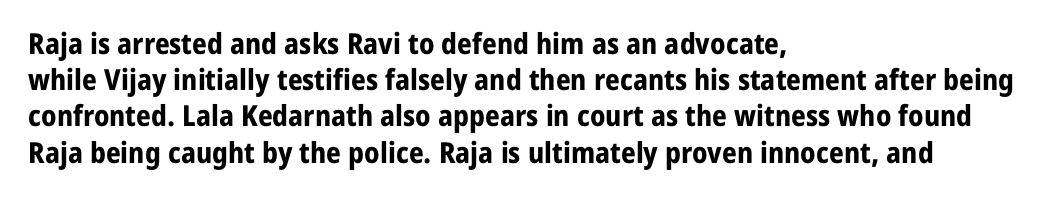
{"serif": "no", "italic": "no", "bold": "yes", "weight": "bold", "width": "normal", "stroke_contrast": "low", "x_height": "medium", "monospaced": "no", "underline": "no", "align": "left", "line_spacing": "normal", "line_spacing_ratio": 1.25, "letter_spacing": "normal", "letter_spacing_em": 0.0, "glyph_px": 29}
